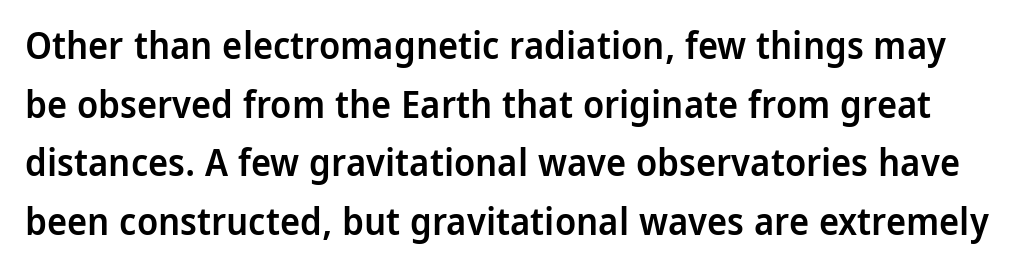
Stroke thickness is moderately raised; the sample reads as semibold. Looks like regular typesetting: each glyph gets only the width it needs. Tall strokes in this sample are plumb rather than angled. The letterforms sit shoulder to shoulder at normal distance. The glyphs in this specimen are sans serif.
